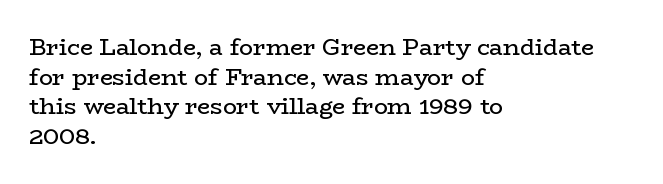
The lines sit at an ordinary, default distance from one another. The rag falls on the right side of this text block. The characters are drawn with everyday or finer stroke widths. Descender tails drop into unmarked territory.
